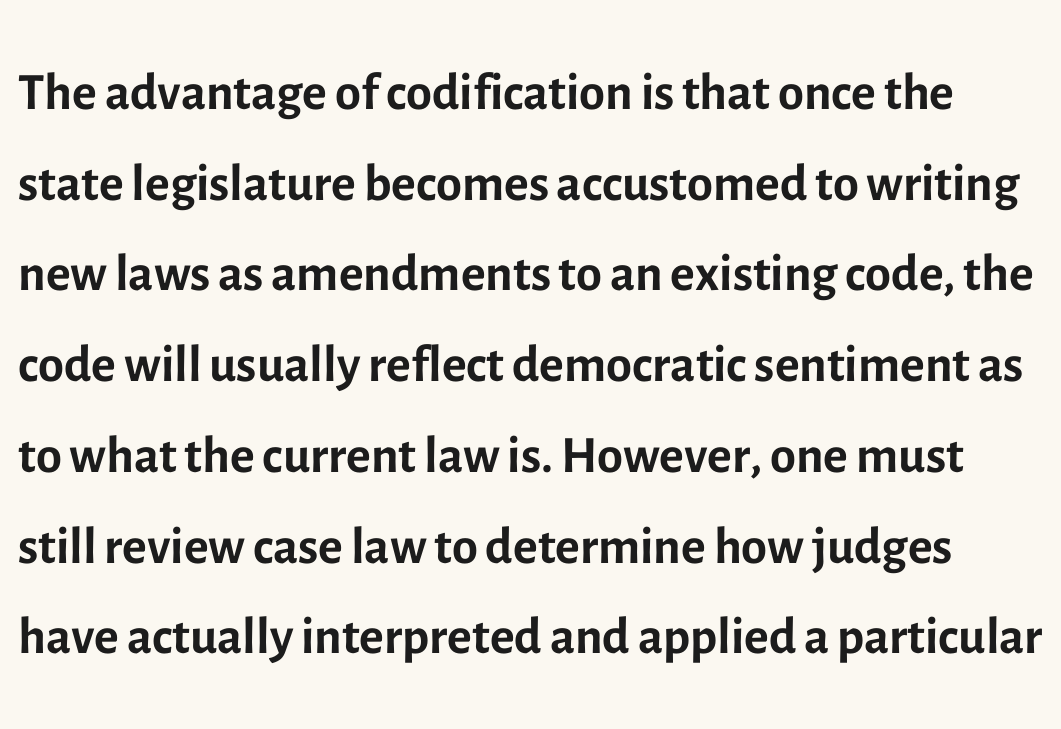
{"serif": "no", "italic": "no", "bold": "no", "weight": "regular", "width": "normal", "x_height": "medium", "monospaced": "no", "underline": "no", "line_spacing_ratio": 1.21, "letter_spacing": "normal", "letter_spacing_em": 0.0, "glyph_px": 75}
